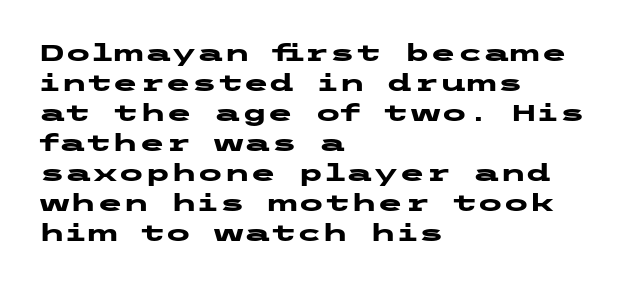
{"italic": "no", "bold": "yes", "underline": "no", "align": "left", "line_spacing": "normal", "line_spacing_ratio": 1.25, "letter_spacing": "normal", "letter_spacing_em": 0.0, "glyph_px": 24}
